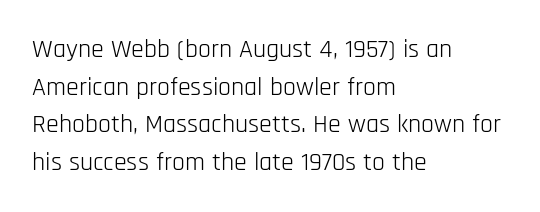
This sample is left-justified, so line endings fall wherever the words run out. Short note: letters normally spaced. These lines were composed using upright roman letters. Nothing heavy about these letters — not bold at all. The glyphs are unaccompanied by any horizontal stroke below them. Quick note: interline space is typical.
